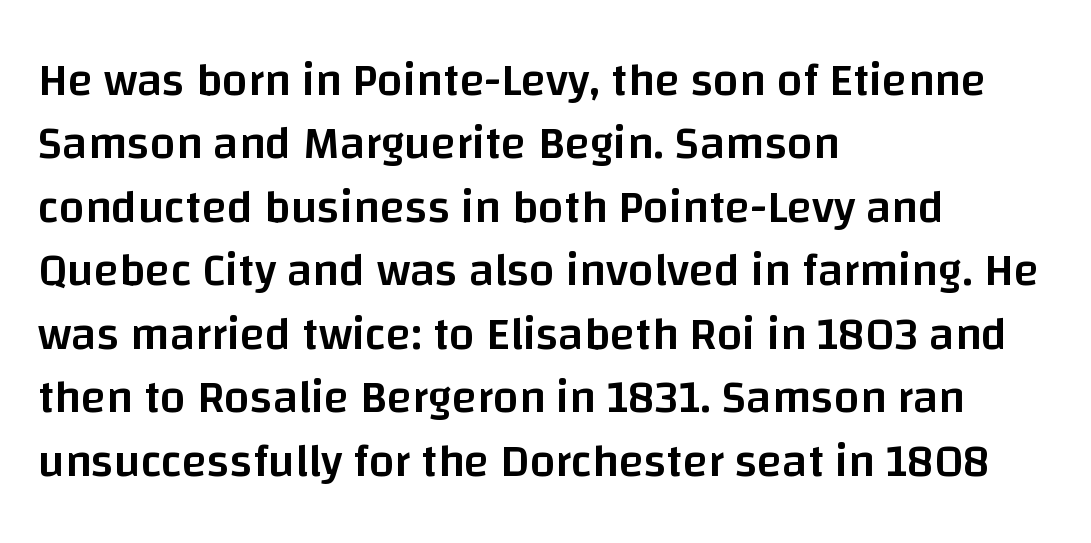
Does the leading feel generous? No, just average. The letters are semibold — heavier than regular but short of a full bold. Is the letter spacing exaggerated? No — it looks like the ordinary default. Each letter's strokes conclude bluntly, with no projecting serifs.
